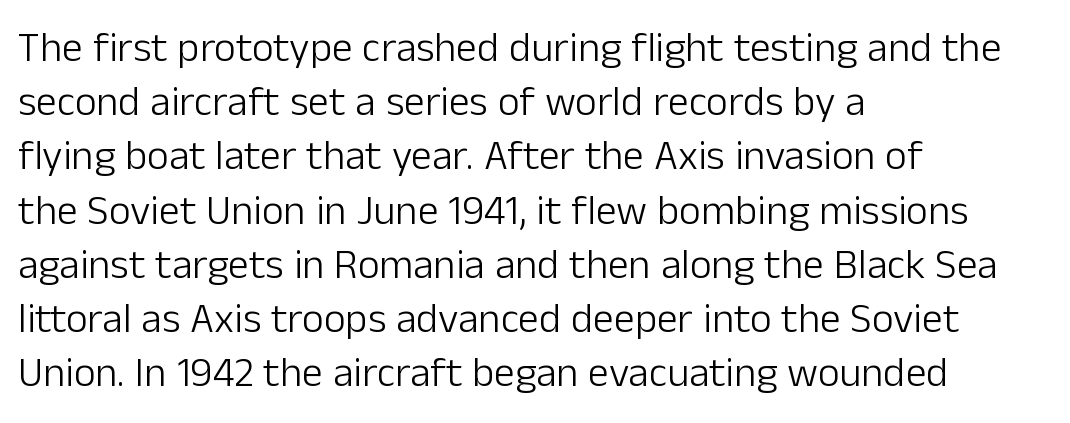
{"serif": "no", "italic": "no", "bold": "no", "weight": "light", "width": "normal", "stroke_contrast": "low", "x_height": "medium", "monospaced": "no", "underline": "no", "align": "left", "line_spacing": "normal", "line_spacing_ratio": 1.29, "letter_spacing": "normal", "letter_spacing_em": 0.0, "glyph_px": 42}
